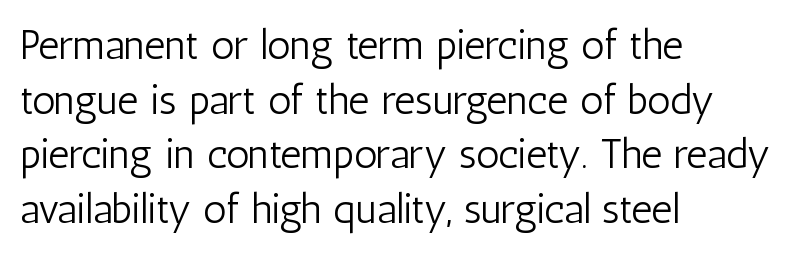
Q: Is the text bold? A: No.
Q: Is the text italic (slanted)? A: No, it is upright.
Q: Is the typeface a serif or a sans-serif typeface? A: Sans-serif.
Q: Is the text underlined? A: No.
Q: How is the paragraph aligned? A: Left-aligned.
Q: Is the spacing between letters normal or unusually wide? A: Normal.
Q: Is the spacing between lines tight, normal or loose? A: Normal.
Q: Width (condensed, normal, or wide)? A: Condensed.
Q: Stroke contrast? A: Low.
Q: x-height? A: Medium.
Q: Monospaced? A: No.
